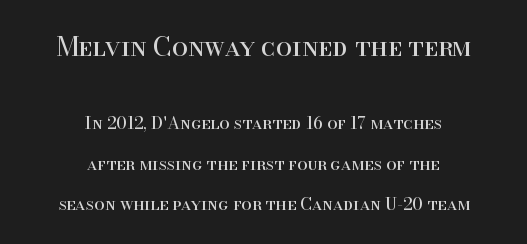
Q: Is the text bold? A: No.
Q: Is the text italic (slanted)? A: No, it is upright.
Q: Is the text underlined? A: No.
Q: How is the paragraph aligned? A: Centered.
Q: Is the spacing between letters normal or unusually wide? A: Normal.
Q: Is the spacing between lines tight, normal or loose? A: Loose.
Q: Which block of text is set in a larger size, the first (top) or the second (bottom)? A: The first (top) one.
